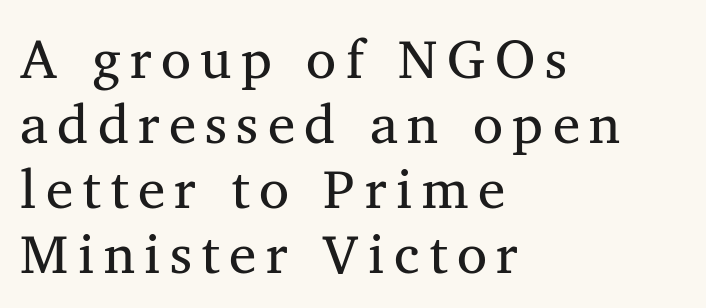
Q: Is the text italic (slanted)? A: No, it is upright.
Q: Is the typeface a serif or a sans-serif typeface? A: Serif.
Q: Is the text underlined? A: No.
Q: How is the paragraph aligned? A: Left-aligned.
Q: Width (condensed, normal, or wide)? A: Normal.
Q: Stroke contrast? A: Medium.
Q: x-height? A: Medium.
Q: Monospaced? A: No.
